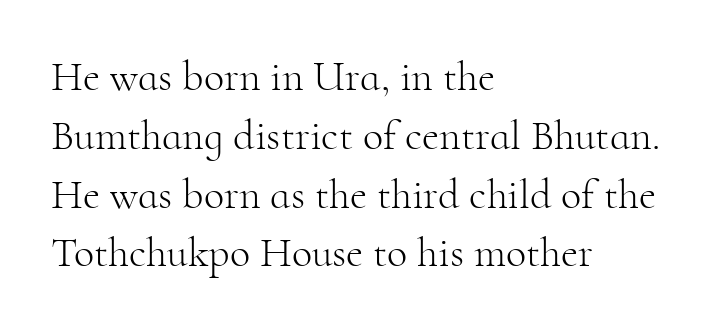
The image shows 42 px light serif type, upright; set left-aligned, normal line spacing (1.4x), normal letter spacing, not underlined; high stroke contrast and a small x-height.
